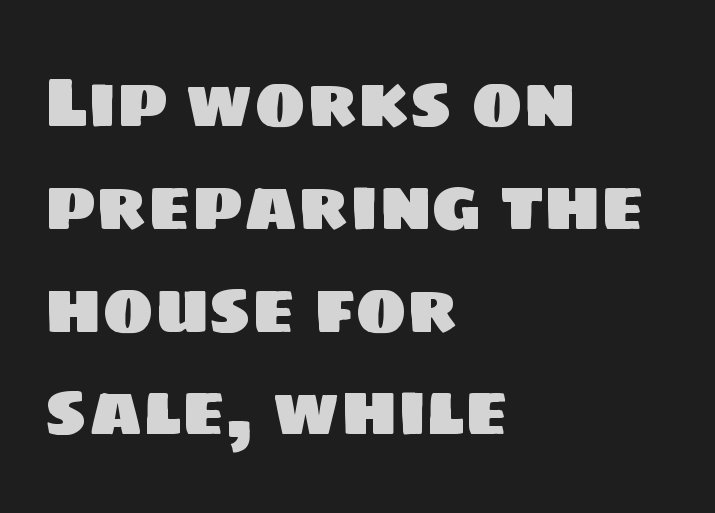
Between one letter and the next there's only the usual sliver of space. Visually the block forms a straight wall on the left and a jagged coastline on the right. Anything drawn beneath the words? Only blank space. Whoever set this chose a conventional vertical rhythm. Nope, no serifs anywhere on these letters.
